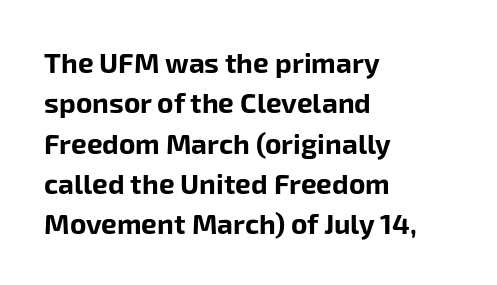
Set as a true bold cut, around the 700 mark. Horizontally, the lines are justified to the leading edge only. Spacing verdict: proportional, widths tailored to each character. The letters stand upright; this is a roman face. Type without underlining. This rendering leaves character spacing at its baseline value.
